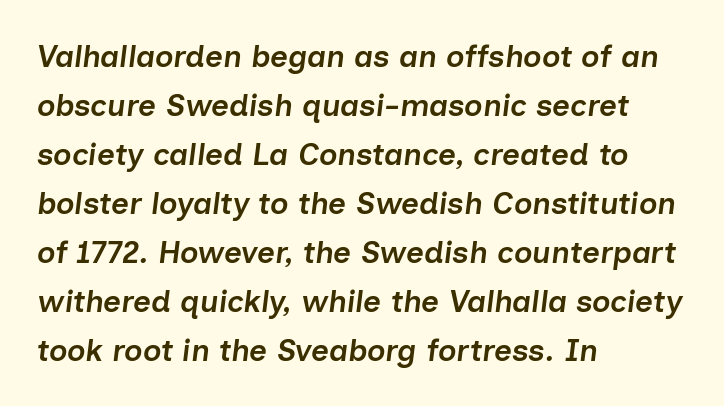
Between one letter and the next there's only the usual sliver of space. Descenders hang freely into open space. You can tell it's italic because the verticals aren't actually vertical. Compared with an ordinary text face, these strokes are moderately heavier — a semibold. Do the characters align in a grid? No, the font is proportional. A student would call this left alignment; a typographer would say flush left, rag right.
